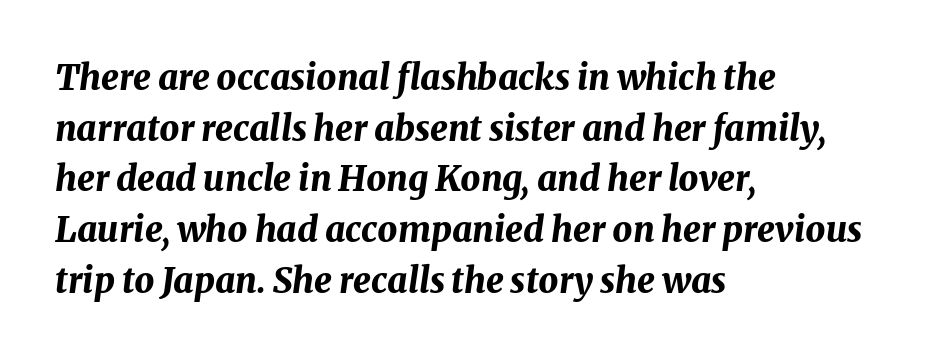
Plenty of ink on the page — the face is bold. Honestly, the letter spacing is just normal — you wouldn't notice it. Check the space under the baseline: it is left empty. The vertical gap from one line to the next is medium. Looks like regular typesetting: each glyph gets only the width it needs.
